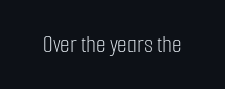
{"italic": "no", "bold": "no", "underline": "no", "letter_spacing": "normal", "letter_spacing_em": 0.0, "glyph_px": 25}
